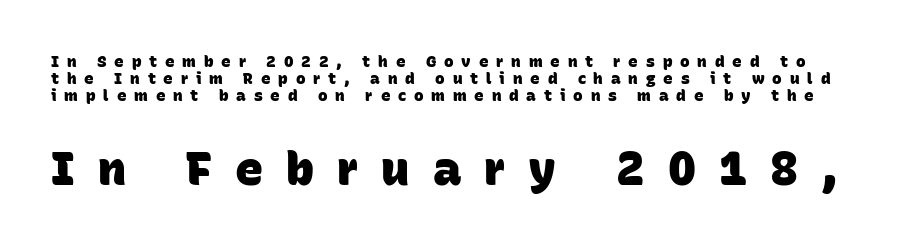
{"serif": "no", "bold": "yes", "weight": "heavy", "width": "normal", "stroke_contrast": "low", "x_height": "large", "monospaced": "no", "underline": "no", "line_spacing": "tight", "line_spacing_ratio": 1.07, "letter_spacing": "wide", "letter_spacing_em": 0.49, "larger_block": "second", "size_ratio": 2.94, "glyph_px": 47}
